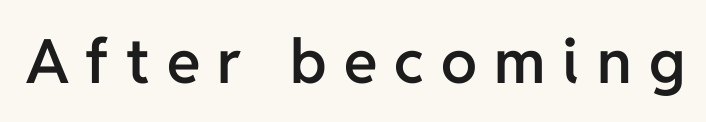
Q: Is the text bold? A: Semi-bold.
Q: Is the text italic (slanted)? A: No, it is upright.
Q: Is the typeface a serif or a sans-serif typeface? A: Sans-serif.
Q: Is the text underlined? A: No.
Q: Is the spacing between letters normal or unusually wide? A: Unusually wide.
Q: Width (condensed, normal, or wide)? A: Normal.
Q: Stroke contrast? A: Low.
Q: x-height? A: Medium.
Q: Monospaced? A: No.
